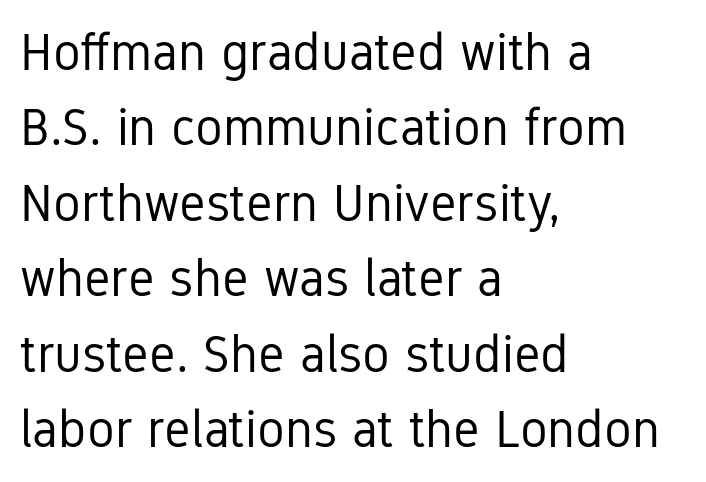
The image shows 52 px regular-weight, condensed sans-serif type, upright; set left-aligned, normal line spacing (1.45x), normal letter spacing, not underlined; low stroke contrast and a medium x-height.
